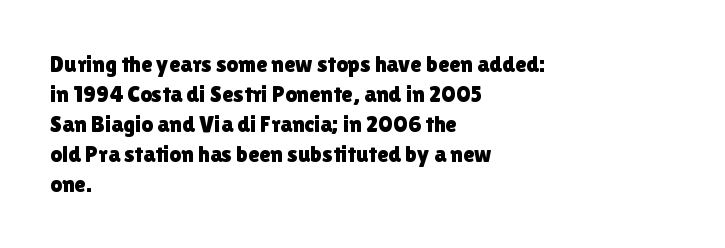
Q: Is the text italic (slanted)? A: No, it is upright.
Q: Is the text underlined? A: No.
Q: How is the paragraph aligned? A: Left-aligned.
Q: Is the spacing between letters normal or unusually wide? A: Normal.
Q: Is the spacing between lines tight, normal or loose? A: Normal.
